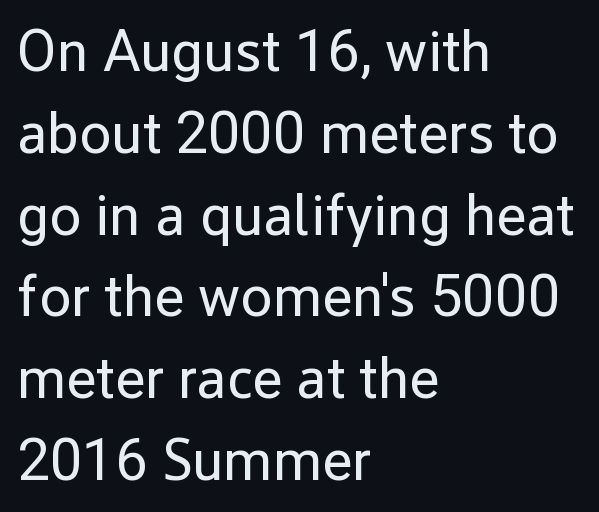
{"serif": "no", "italic": "no", "bold": "no", "weight": "regular", "width": "normal", "stroke_contrast": "low", "x_height": "medium", "monospaced": "no", "underline": "no", "align": "left", "line_spacing": "normal", "line_spacing_ratio": 1.41, "letter_spacing": "normal", "letter_spacing_em": 0.0, "glyph_px": 58}
